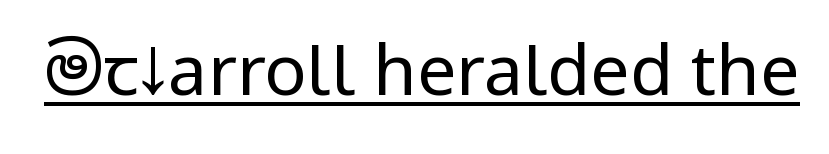
The image shows 70 px regular-weight, condensed sans-serif type, upright; set normal letter spacing, underlined; low stroke contrast and a large x-height.
